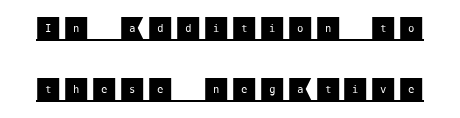
{"italic": "no", "underline": "yes", "line_spacing": "loose", "line_spacing_ratio": 2.43, "glyph_px": 25}
